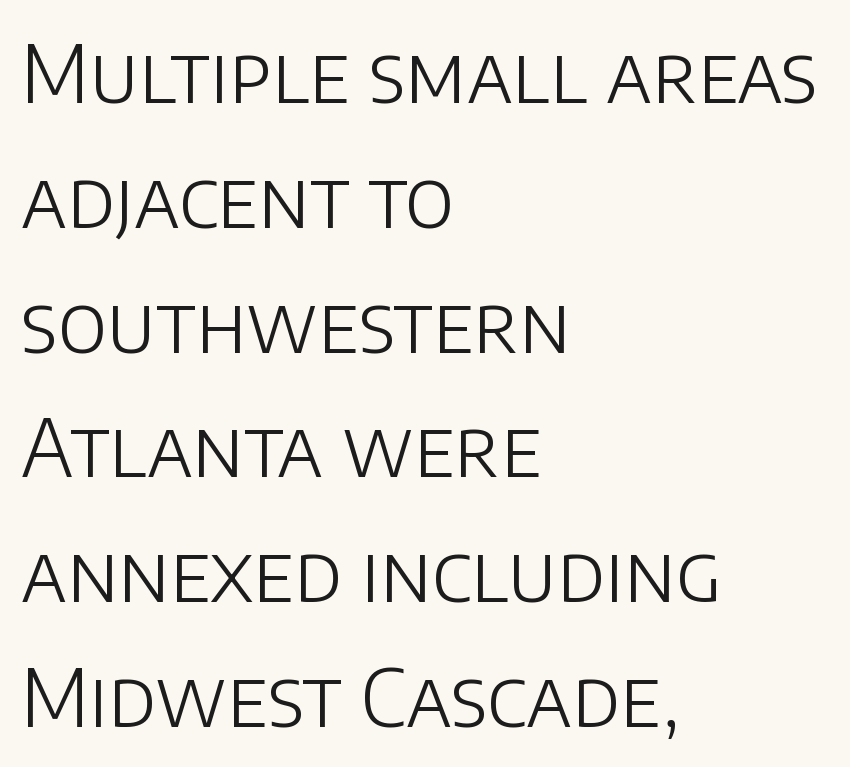
The image shows 79 px light sans-serif type, upright; set left-aligned, normal line spacing (1.58x), normal letter spacing, not underlined; low stroke contrast and a large x-height.
